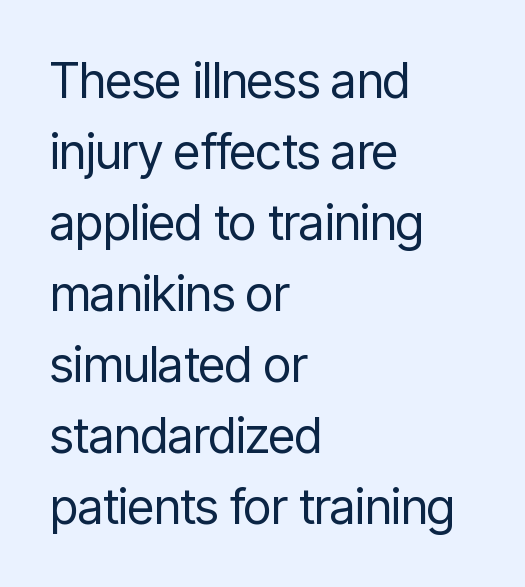
The letters sit at their default tracking, neither squeezed nor spread. Rendered with straight, roman letterforms. Honestly, there is no underline to notice here at all. Every row of glyphs begins at an identical x-position on the left.
